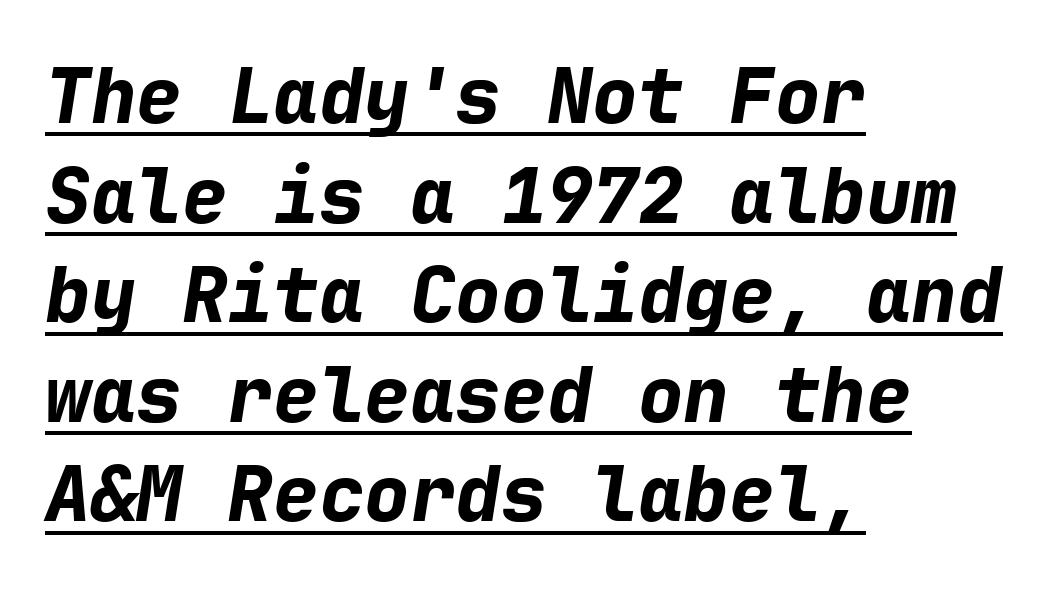
The image shows 76 px bold type, italic (leaning right), monospaced; set left-aligned, normal line spacing (1.31x), normal letter spacing, underlined; low stroke contrast and a medium x-height.
